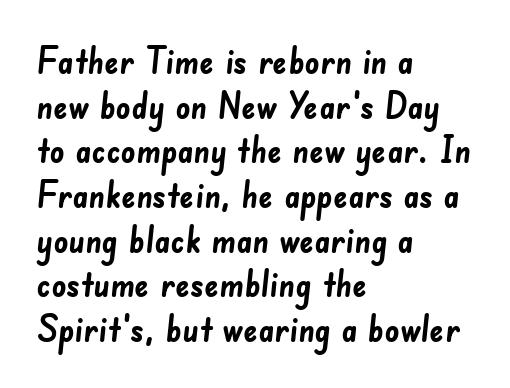
The image shows 36 px semibold sans-serif type; set left-aligned, line spacing 1.24x, normal letter spacing, not underlined; low stroke contrast and a small x-height.
